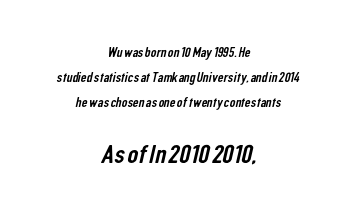
{"underline": "no", "align": "center", "line_spacing_ratio": 1.78, "letter_spacing": "normal", "letter_spacing_em": 0.0, "larger_block": "second", "size_ratio": 1.93, "glyph_px": 27}
